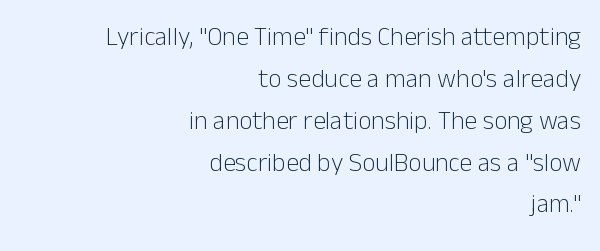
Short note: letters normally spaced. Weight: not bold — regular or lighter. Beneath every word, the page is bare. The paragraph shown leans on its right margin. Posture: upright roman.
